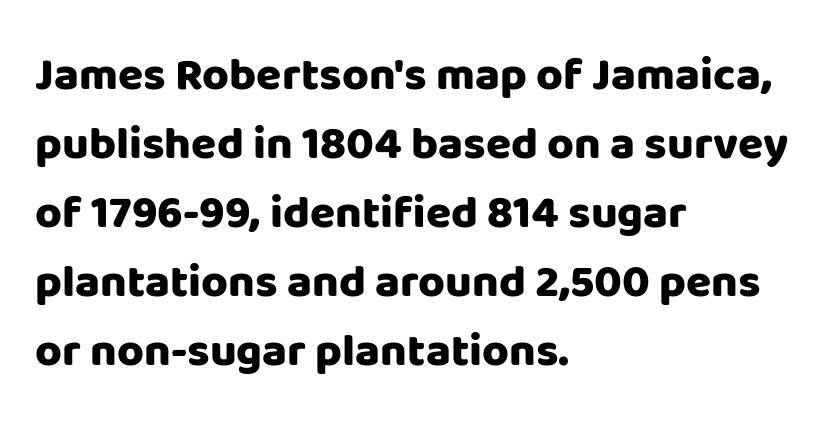
Q: Is the text bold? A: Yes.
Q: Is the text italic (slanted)? A: No, it is upright.
Q: Is the typeface a serif or a sans-serif typeface? A: Sans-serif.
Q: Is the text underlined? A: No.
Q: How is the paragraph aligned? A: Left-aligned.
Q: Is the spacing between letters normal or unusually wide? A: Normal.
Q: Is the spacing between lines tight, normal or loose? A: Normal.
Q: Width (condensed, normal, or wide)? A: Normal.
Q: Stroke contrast? A: Low.
Q: x-height? A: Large.
Q: Monospaced? A: No.
